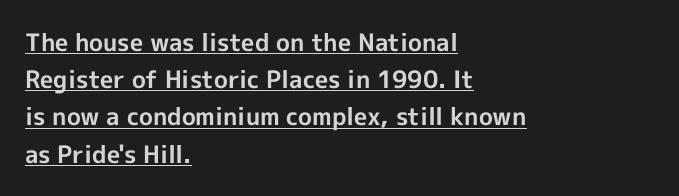
The image shows 24 px bold type, upright; set left-aligned, normal line spacing (1.55x), normal letter spacing, underlined.
